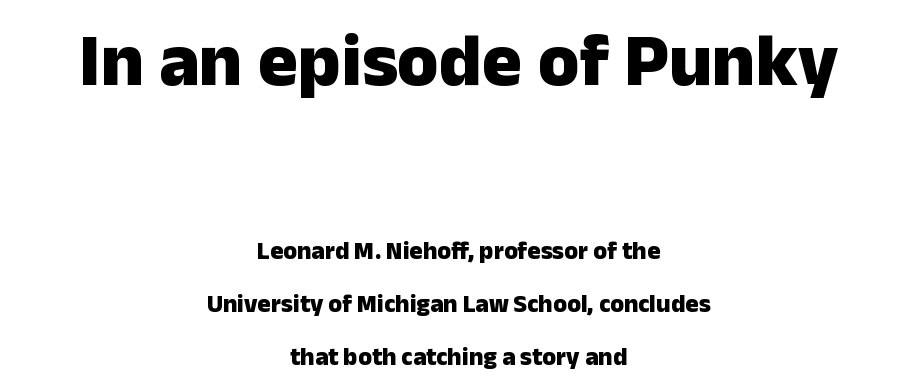
The image shows 75 px heavy sans-serif type, upright; set centered, loose line spacing (2.12x), normal letter spacing, not underlined; the first (top) block is 3.0x larger; low stroke contrast and a medium x-height.
